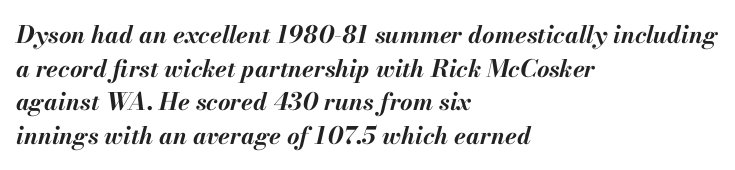
Evenly set lines give the paragraph a standard silhouette. Glance below the letters and you will spot only blank space. Which margin do the lines hug? The left one — the right edge is uneven. Heavy, bold letterforms. Caption: standard tracking, unaltered. This is oblique type, the kind used for emphasis or titles.
